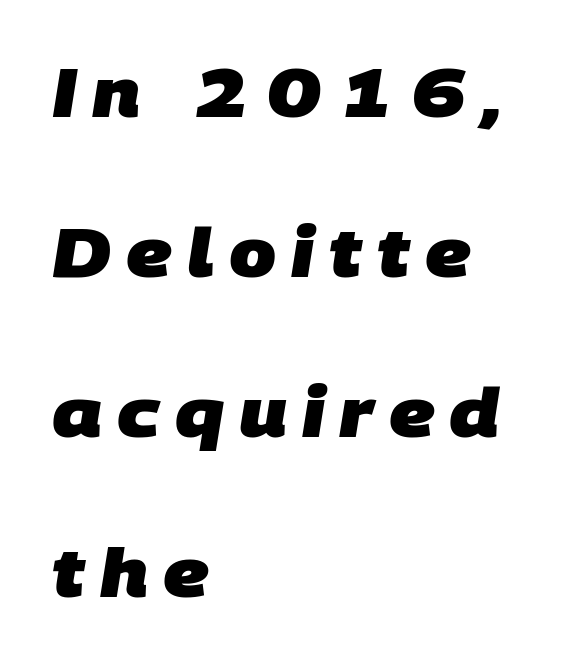
Type style note: lacks serifs. Has an underline been added? It has not. Honestly, the letter spacing is so wide it's the main thing you notice. Think of a printed novel: that variable character pitch is what you see here. These lines stand farther apart than default settings would place them.
